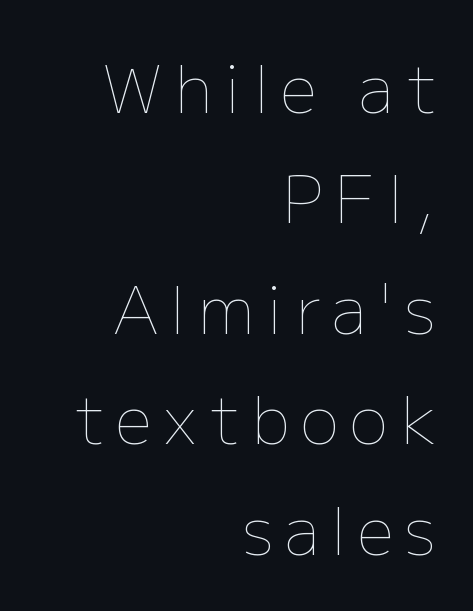
{"italic": "no", "bold": "no", "weight": "thin", "width": "normal", "stroke_contrast": "low", "x_height": "medium", "monospaced": "no", "underline": "no", "align": "right", "line_spacing": "normal", "line_spacing_ratio": 1.7, "glyph_px": 65}
